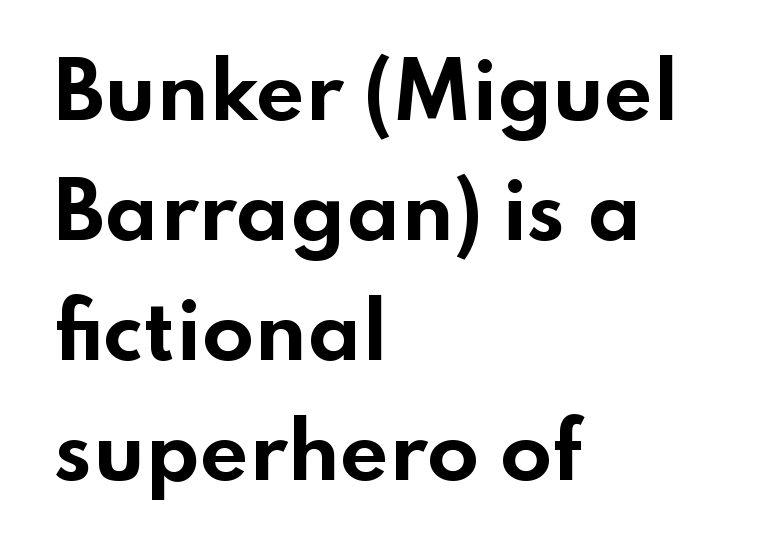
Between one letter and the next there's only the usual sliver of space. A full-strength bold gives these letters their thick strokes. This sample is left-justified, so line endings fall wherever the words run out. The specimen reads as upright at a glance. Proportional: the letters do not fall into vertical columns.
